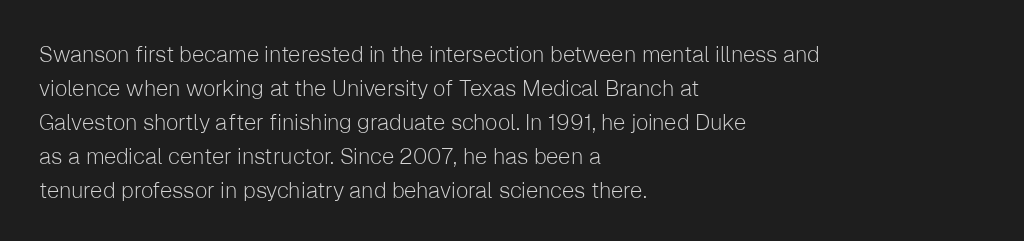
These lines stack with their left ends in a neat column. Any mark beneath the type? The region is blank. Short note: letters normally spaced. The type sits square on the baseline with zero lean.
